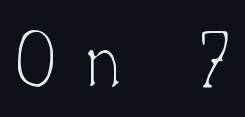
{"serif": "yes", "italic": "no", "bold": "no", "weight": "thin", "width": "normal", "stroke_contrast": "low", "x_height": "small", "monospaced": "no", "underline": "no", "letter_spacing": "wide", "letter_spacing_em": 0.39, "glyph_px": 76}
